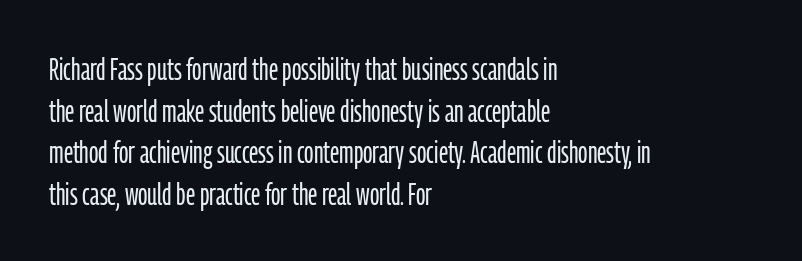
The image shows 31 px light, condensed sans-serif type, upright; set left-aligned, normal line spacing (1.34x), normal letter spacing, not underlined; low stroke contrast and a medium x-height.
